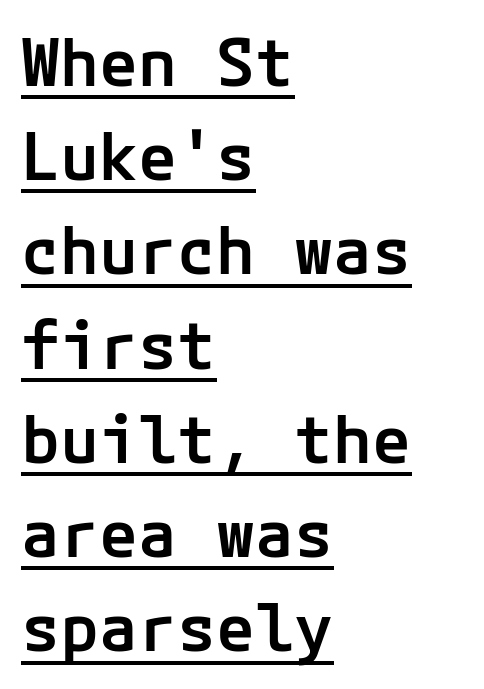
Q: Is the text bold? A: Semi-bold.
Q: Is the text italic (slanted)? A: No, it is upright.
Q: Is the typeface a serif or a sans-serif typeface? A: Sans-serif.
Q: Is the text underlined? A: Yes.
Q: How is the paragraph aligned? A: Left-aligned.
Q: Is the spacing between letters normal or unusually wide? A: Normal.
Q: Is the spacing between lines tight, normal or loose? A: Normal.
Q: Width (condensed, normal, or wide)? A: Normal.
Q: Stroke contrast? A: Low.
Q: x-height? A: Medium.
